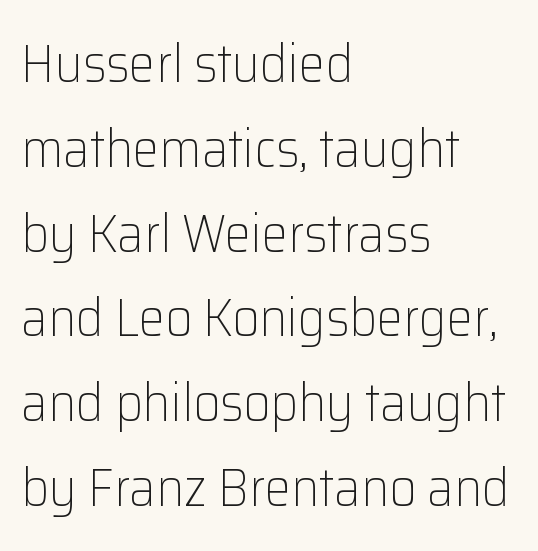
The image shows 53 px light sans-serif type, upright; set left-aligned, normal line spacing (1.6x), normal letter spacing, not underlined; low stroke contrast and a medium x-height.
